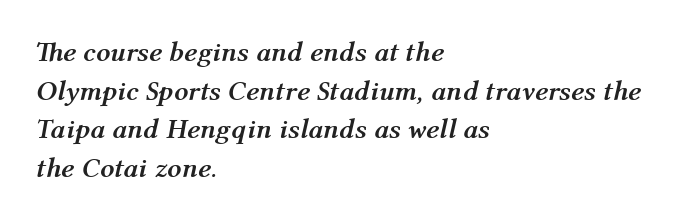
The image shows 28 px semibold type, italic (leaning right); set left-aligned, normal line spacing (1.38x), normal letter spacing, not underlined; medium stroke contrast and a medium x-height.
